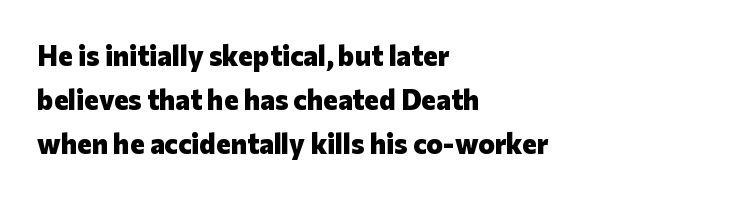
The lines are quadded left. Vertical strokes here are truly vertical. As a designer I'd log this as weight 700, bold. The rendering shows plain stroke endings on the letterforms — a sans-serif design.
